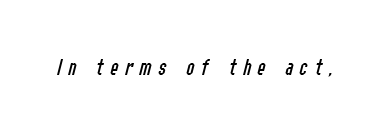
{"italic": "yes", "lean": "right", "slant_degrees": 14, "bold": "no", "underline": "no", "letter_spacing": "wide", "letter_spacing_em": 0.28, "glyph_px": 24}
